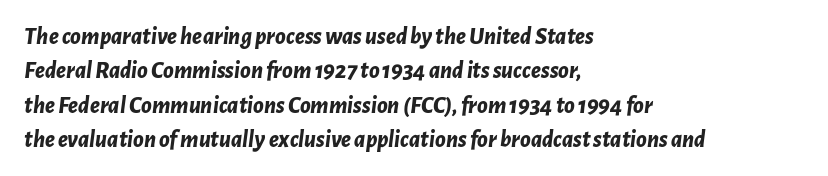
Q: Is the text bold? A: Yes.
Q: Is the text italic (slanted)? A: Yes, it leans right by about 7 degrees.
Q: Is the text underlined? A: No.
Q: How is the paragraph aligned? A: Left-aligned.
Q: Is the spacing between letters normal or unusually wide? A: Normal.
Q: Is the spacing between lines tight, normal or loose? A: Normal.
